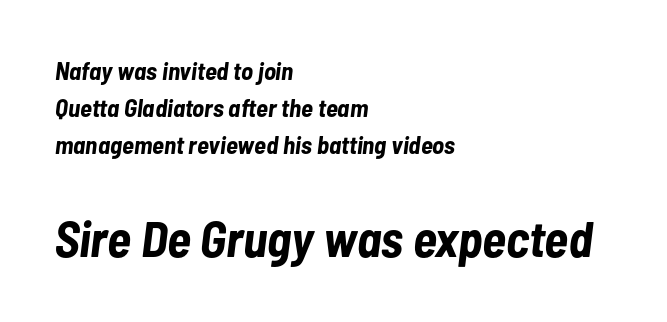
The compositor pushed each line to the left boundary. The space between consecutive lines is moderate. Inter-character spacing is left at the font's built-in metrics. The face used here is proportionally spaced, like ordinary book or web type. Underlining? Definitely not there. Heavy-handed strokes throughout: this text is bold.
